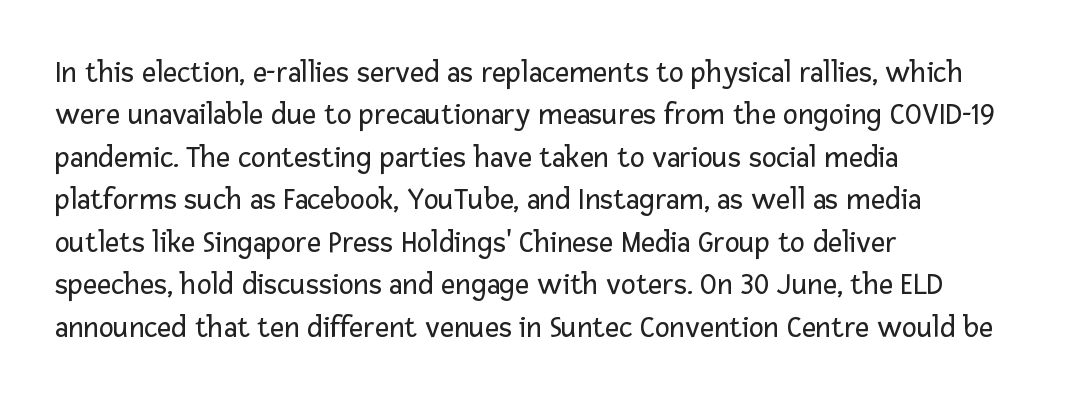
Q: Is the text bold? A: No.
Q: Is the text italic (slanted)? A: No, it is upright.
Q: Is the typeface a serif or a sans-serif typeface? A: Sans-serif.
Q: Is the text underlined? A: No.
Q: How is the paragraph aligned? A: Left-aligned.
Q: Is the spacing between letters normal or unusually wide? A: Normal.
Q: Is the spacing between lines tight, normal or loose? A: Normal.
Q: Width (condensed, normal, or wide)? A: Normal.
Q: Stroke contrast? A: Low.
Q: x-height? A: Medium.
Q: Monospaced? A: No.
